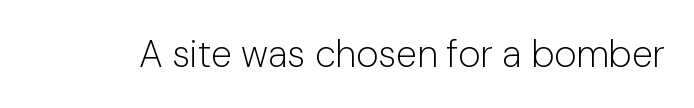
Heft: none added — not bold. Spacing between characters is what you'd get straight out of the box. In terms of letterform style, serifs are entirely absent. Bare-footed words on every line. The rendering uses natural spacing where letterforms have individual widths.
